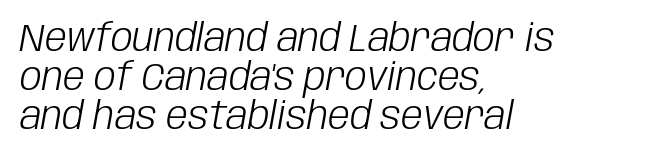
These lines huddle together more closely than default settings would place them. The characters are drawn with everyday or finer stroke widths. The paragraph has a hard left edge and a soft right edge. Just letters on the line, the space beneath them empty. Varying glyph widths throughout — classic text-font behaviour.
